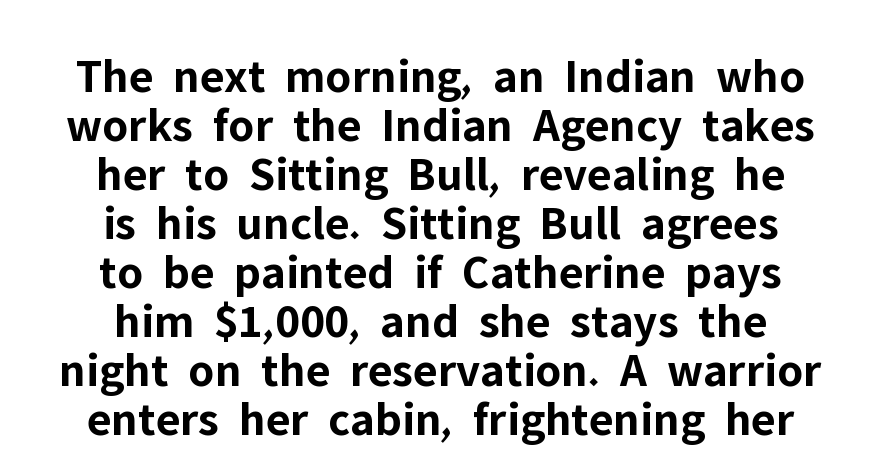
Q: Is the text bold? A: Yes.
Q: Is the text italic (slanted)? A: No, it is upright.
Q: Is the typeface a serif or a sans-serif typeface? A: Sans-serif.
Q: Is the text underlined? A: No.
Q: How is the paragraph aligned? A: Centered.
Q: Is the spacing between letters normal or unusually wide? A: Normal.
Q: Is the spacing between lines tight, normal or loose? A: Tight.
Q: Width (condensed, normal, or wide)? A: Normal.
Q: Stroke contrast? A: Low.
Q: x-height? A: Medium.
Q: Monospaced? A: No.
